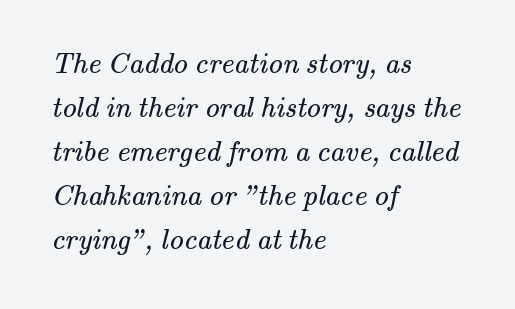
The image shows 29 px regular-weight serif type; set left-aligned, normal line spacing (1.52x), normal letter spacing, not underlined; medium stroke contrast and a small x-height.
